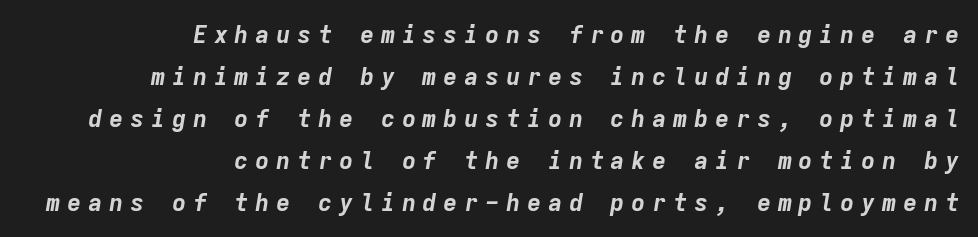
The image shows 24 px bold type, italic (leaning right); set right-aligned, line spacing 1.75x, unusually wide letter spacing (+0.27 em), not underlined.
